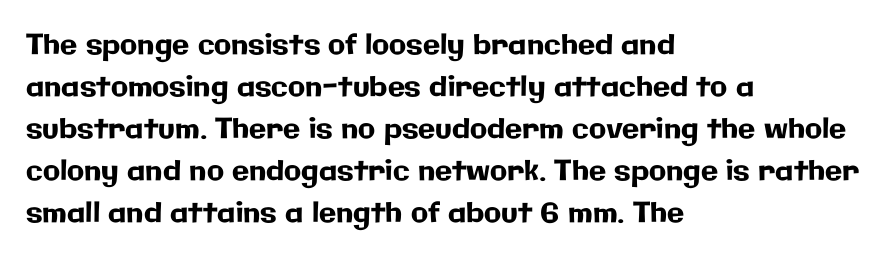
This is sans-serif lettering, the kind often seen on screens and signage. Summary of vertical rhythm: regular, with standard interline spacing. Note the varied advance widths — an 'i' is clearly narrower than an 'm'. Students, note that the glyphs here touch the page at normal intervals. No italicization has been applied; the sample stays upright.
